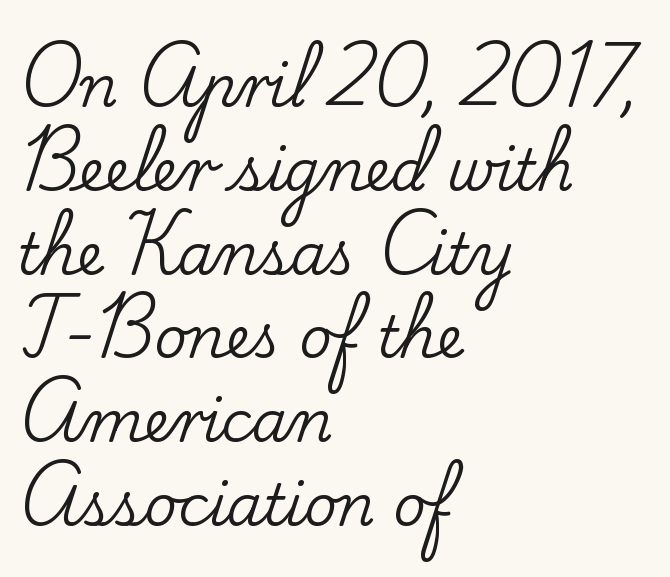
The image shows 57 px serif type; set left-aligned, normal line spacing (1.47x), normal letter spacing, not underlined; low stroke contrast and a small x-height.
